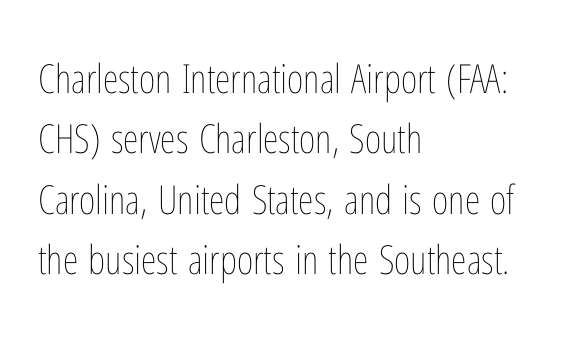
Q: Is the text bold? A: No.
Q: Is the text italic (slanted)? A: No, it is upright.
Q: Is the text underlined? A: No.
Q: How is the paragraph aligned? A: Left-aligned.
Q: Is the spacing between letters normal or unusually wide? A: Normal.
Q: Is the spacing between lines tight, normal or loose? A: Normal.
Q: Width (condensed, normal, or wide)? A: Condensed.
Q: Stroke contrast? A: Low.
Q: x-height? A: Medium.
Q: Monospaced? A: No.
